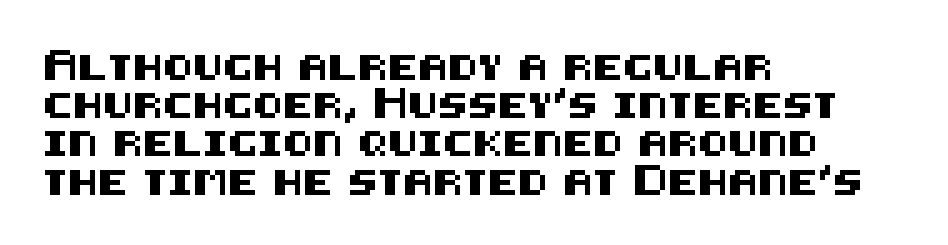
Descenders hang freely into open space. Teacher's note: observe the even left margin — that is flush-left alignment. The vertical gap from one line to the next is medium. If you drew a line through each stem, it would be perfectly vertical. The letters sit at their default tracking, neither squeezed nor spread.
